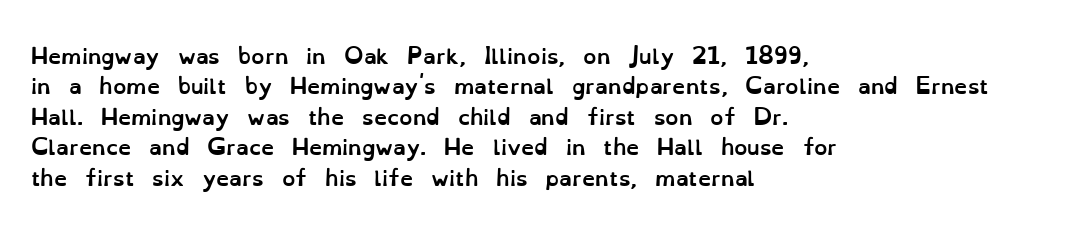
{"italic": "no", "bold": "yes", "underline": "no", "align": "left", "line_spacing": "normal", "line_spacing_ratio": 1.45, "letter_spacing": "normal", "letter_spacing_em": 0.0, "glyph_px": 21}
